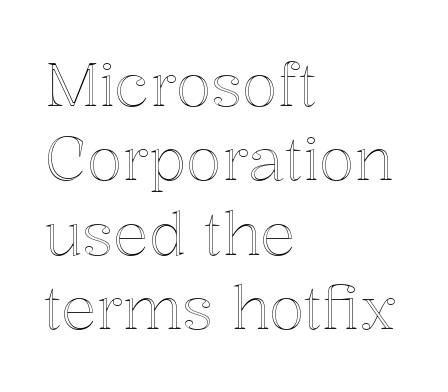
Q: Is the text italic (slanted)? A: No, it is upright.
Q: Is the text underlined? A: No.
Q: How is the paragraph aligned? A: Left-aligned.
Q: Is the spacing between letters normal or unusually wide? A: Normal.
Q: Is the spacing between lines tight, normal or loose? A: Normal.
Q: Width (condensed, normal, or wide)? A: Normal.
Q: x-height? A: Medium.
Q: Monospaced? A: No.
